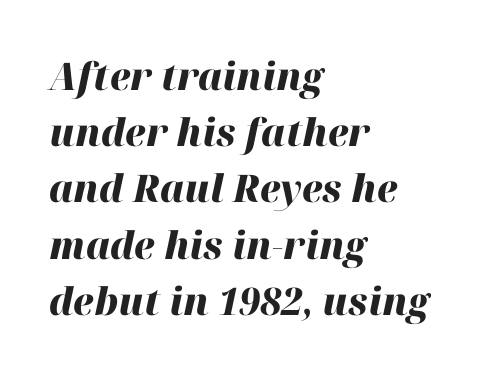
Q: Is the text bold? A: Yes.
Q: Is the text italic (slanted)? A: Yes, it leans right by about 12 degrees.
Q: Is the text underlined? A: No.
Q: How is the paragraph aligned? A: Left-aligned.
Q: Is the spacing between letters normal or unusually wide? A: Normal.
Q: Is the spacing between lines tight, normal or loose? A: Normal.
Q: Width (condensed, normal, or wide)? A: Normal.
Q: Stroke contrast? A: High.
Q: x-height? A: Medium.
Q: Monospaced? A: No.
